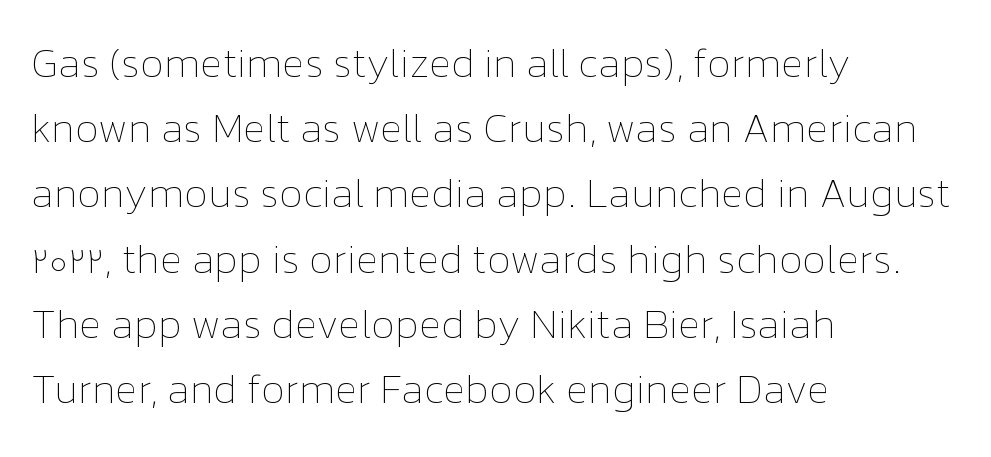
Q: Is the text bold? A: No.
Q: Is the text italic (slanted)? A: No, it is upright.
Q: Is the text underlined? A: No.
Q: How is the paragraph aligned? A: Left-aligned.
Q: Is the spacing between letters normal or unusually wide? A: Normal.
Q: Is the spacing between lines tight, normal or loose? A: Normal.
Q: Width (condensed, normal, or wide)? A: Normal.
Q: Stroke contrast? A: Low.
Q: x-height? A: Medium.
Q: Monospaced? A: No.
